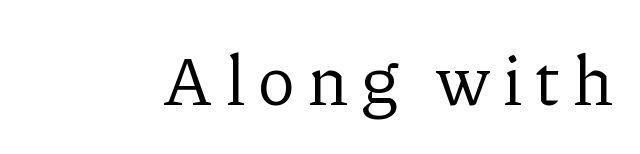
The passage shown is not bold in any degree. The baseline area is clear. You could not count columns in this text — the font is proportionally spaced. A typesetter would mark this as roman, not italic. Serifs: yes, visible at the terminals of the letterforms.
